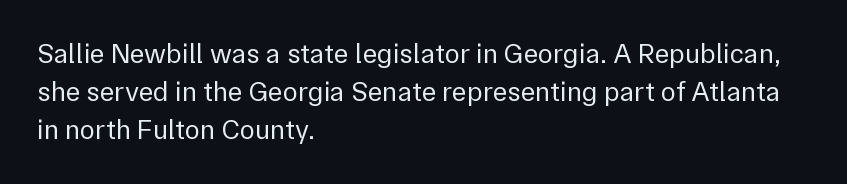
Q: Is the text bold? A: No.
Q: Is the text italic (slanted)? A: No, it is upright.
Q: Is the typeface a serif or a sans-serif typeface? A: Sans-serif.
Q: Is the text underlined? A: No.
Q: How is the paragraph aligned? A: Left-aligned.
Q: Is the spacing between letters normal or unusually wide? A: Normal.
Q: Is the spacing between lines tight, normal or loose? A: Normal.
Q: Width (condensed, normal, or wide)? A: Normal.
Q: x-height? A: Medium.
Q: Monospaced? A: No.
